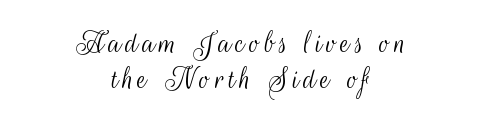
Horizontal bands of white between lines are thin slivers. The specimen omits any rule beneath the text block's lines. This sample has the flowing, uneven cadence of proportional lettering. What kind of face is this? One without serifs — a sans. One-word summary of the alignment: center.
